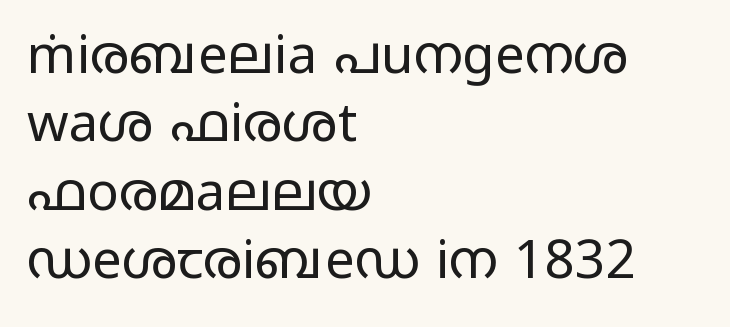
You could not count columns in this text — the font is proportionally spaced. A student would call this left alignment; a typographer would say flush left, rag right. Nothing sits at the stroke ends, so this counts as sans-serif. A clean baseline with only descenders dipping below it. This is the regular roman posture of the typeface.
